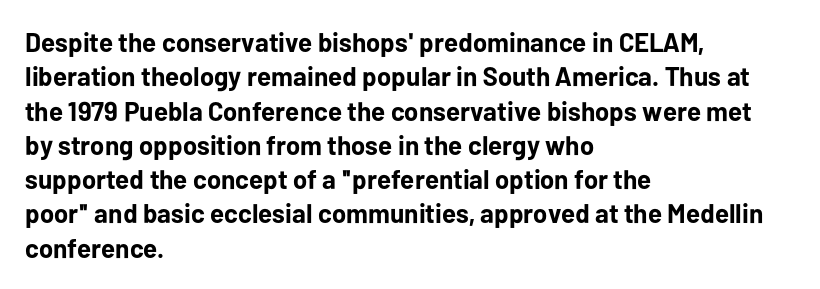
The image shows 27 px bold type, upright; set left-aligned, normal line spacing (1.27x), normal letter spacing, not underlined.
